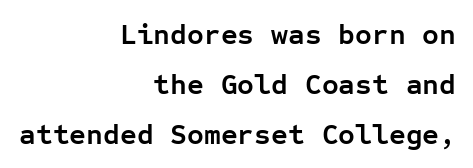
The image shows 29 px semibold sans-serif type, upright, monospaced; set right-aligned, line spacing 1.72x, normal letter spacing, not underlined; low stroke contrast and a medium x-height.
